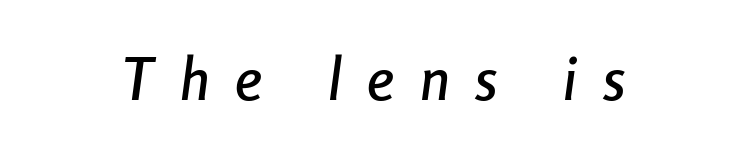
Q: Is the text italic (slanted)? A: Yes, it leans right by about 8 degrees.
Q: Is the text underlined? A: No.
Q: Is the spacing between letters normal or unusually wide? A: Unusually wide.
Q: Width (condensed, normal, or wide)? A: Condensed.
Q: Stroke contrast? A: Low.
Q: x-height? A: Medium.
Q: Monospaced? A: No.
